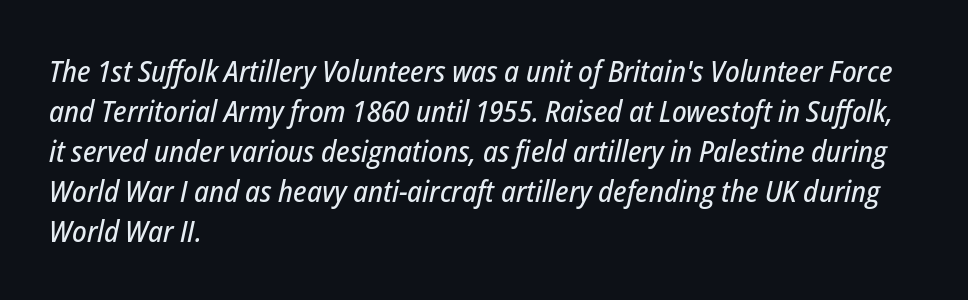
Q: Is the text italic (slanted)? A: Yes, it leans right by about 12 degrees.
Q: Is the text underlined? A: No.
Q: How is the paragraph aligned? A: Left-aligned.
Q: Is the spacing between letters normal or unusually wide? A: Normal.
Q: Is the spacing between lines tight, normal or loose? A: Normal.
Q: Width (condensed, normal, or wide)? A: Condensed.
Q: Stroke contrast? A: Low.
Q: x-height? A: Medium.
Q: Monospaced? A: No.
